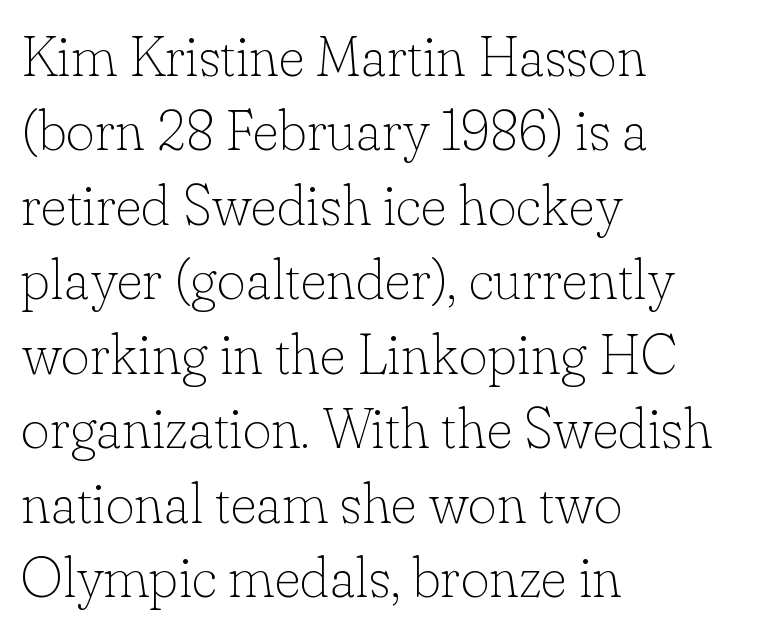
{"serif": "yes", "italic": "no", "bold": "no", "weight": "thin", "width": "normal", "stroke_contrast": "low", "x_height": "small", "monospaced": "no", "underline": "no", "align": "left", "line_spacing": "normal", "line_spacing_ratio": 1.33, "letter_spacing": "normal", "letter_spacing_em": 0.0, "glyph_px": 56}
